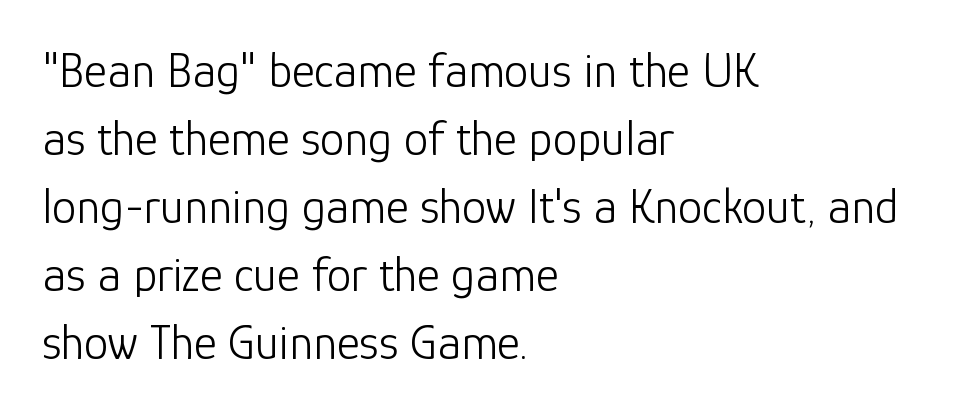
{"serif": "no", "italic": "no", "bold": "no", "weight": "light", "width": "normal", "stroke_contrast": "low", "x_height": "medium", "monospaced": "no", "underline": "no", "align": "left", "line_spacing": "normal", "line_spacing_ratio": 1.39, "letter_spacing": "normal", "letter_spacing_em": 0.0, "glyph_px": 49}
